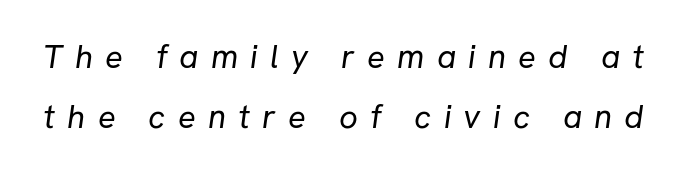
The image shows 33 px regular-weight sans-serif type; set line spacing 1.82x, unusually wide letter spacing (+0.37 em), not underlined; low stroke contrast and a medium x-height.
